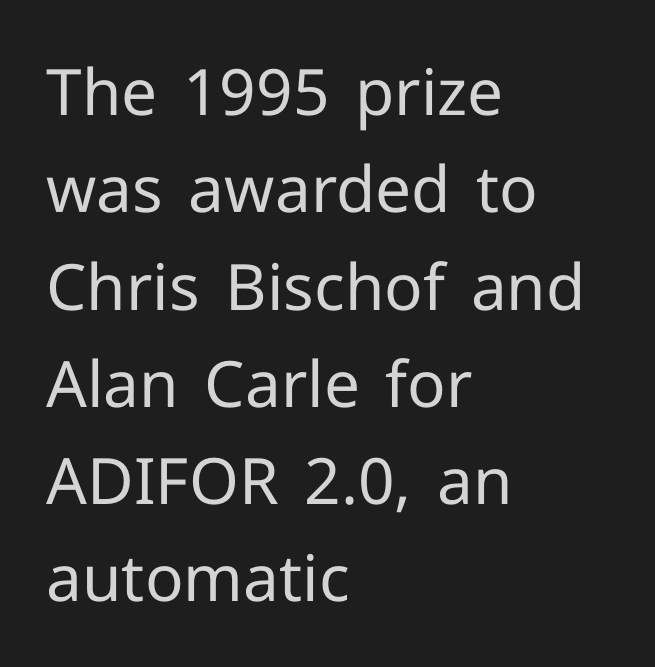
{"serif": "no", "italic": "no", "bold": "no", "weight": "regular", "width": "normal", "stroke_contrast": "low", "x_height": "medium", "monospaced": "no", "underline": "no", "align": "left", "line_spacing": "normal", "line_spacing_ratio": 1.52, "letter_spacing": "normal", "letter_spacing_em": 0.0, "glyph_px": 64}
